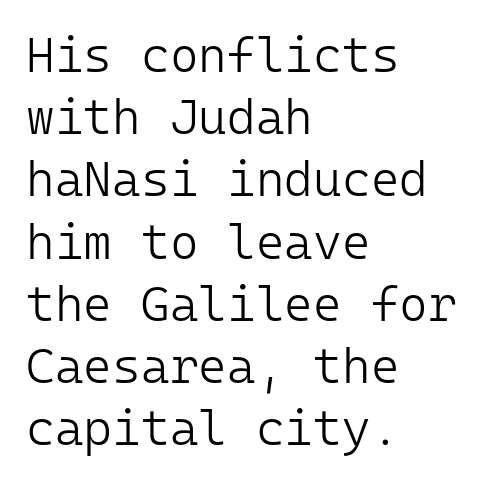
{"serif": "no", "italic": "no", "bold": "no", "weight": "light", "width": "normal", "stroke_contrast": "low", "x_height": "medium", "monospaced": "yes", "underline": "no", "align": "left", "line_spacing": "normal", "line_spacing_ratio": 1.27, "letter_spacing": "normal", "letter_spacing_em": 0.0, "glyph_px": 49}
